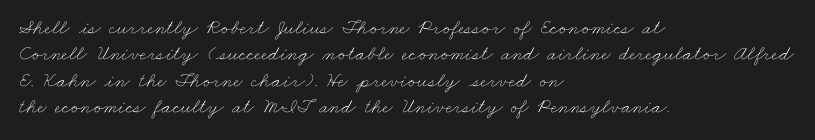
The image shows 21 px text type; set left-aligned, normal line spacing (1.26x), normal letter spacing, not underlined.
